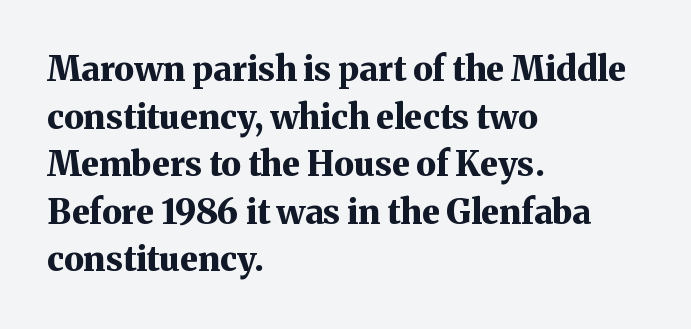
Notice how thick the strokes are: this is what a full bold looks like. Spacing verdict: proportional, widths tailored to each character. To sum up the face: it has serifs. The specimen omits any rule beneath the text block's lines.
